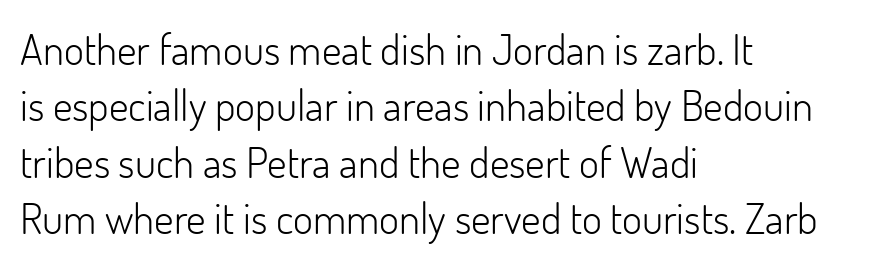
{"serif": "no", "italic": "no", "bold": "no", "weight": "light", "width": "normal", "stroke_contrast": "low", "x_height": "small", "monospaced": "no", "underline": "no", "align": "left", "line_spacing": "normal", "line_spacing_ratio": 1.31, "letter_spacing": "normal", "letter_spacing_em": 0.0, "glyph_px": 43}
